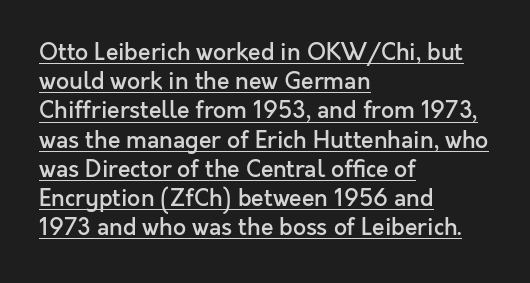
{"italic": "no", "bold": "semi", "underline": "yes", "align": "left", "line_spacing": "normal", "line_spacing_ratio": 1.27, "letter_spacing": "normal", "letter_spacing_em": 0.0, "glyph_px": 23}
